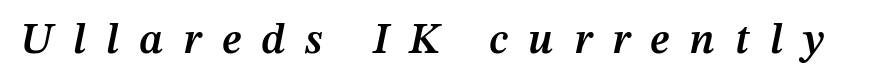
The image shows 43 px semibold type, italic (leaning right); set unusually wide letter spacing (+0.47 em), not underlined; medium stroke contrast and a medium x-height.
